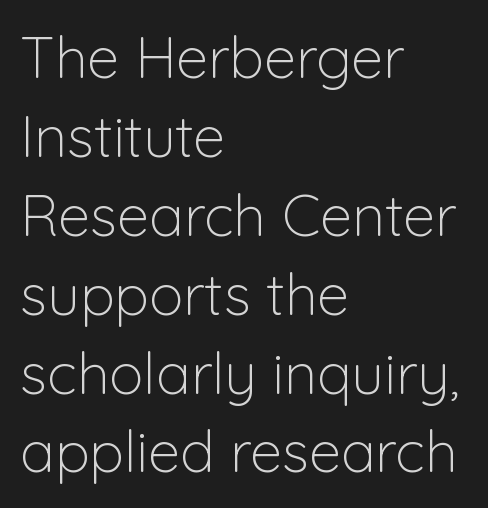
These lines were composed using upright roman letters. This rendering leaves character spacing at its baseline value. Alignment: flush left. These lines are rendered in a variable-pitch font.
